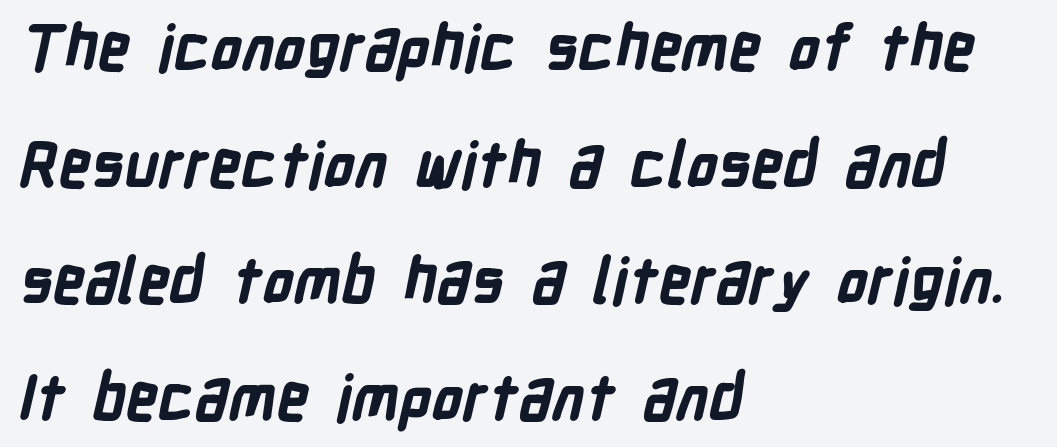
The image shows 62 px bold, condensed sans-serif type; set left-aligned, line spacing 1.88x, normal letter spacing, not underlined; low stroke contrast and a medium x-height.
